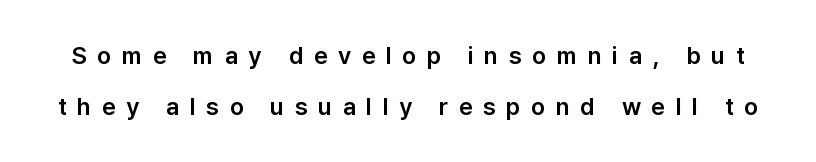
The horizontal fit of the characters is loose and conspicuously gappy. Ordinary non-slanted type is in use. Whoever set this chose breathing room over compactness in the vertical rhythm. Rule under the text: the space is simply empty.
